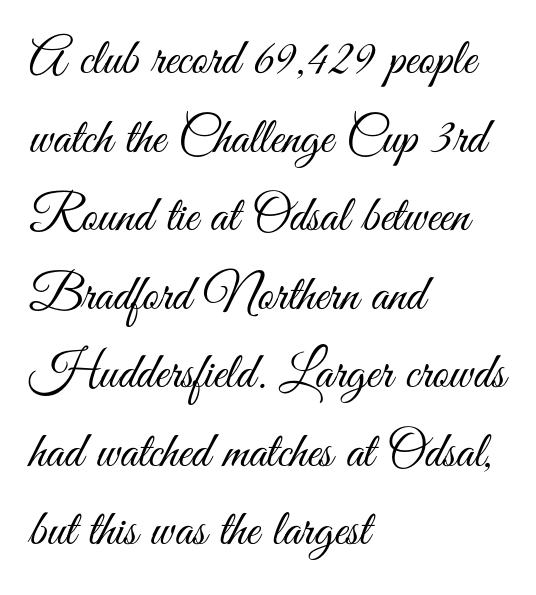
{"serif": "no", "bold": "no", "weight": "light", "width": "condensed", "stroke_contrast": "medium", "x_height": "small", "monospaced": "no", "underline": "no", "align": "left", "line_spacing": "normal", "line_spacing_ratio": 1.54, "letter_spacing": "normal", "letter_spacing_em": 0.0, "glyph_px": 51}
